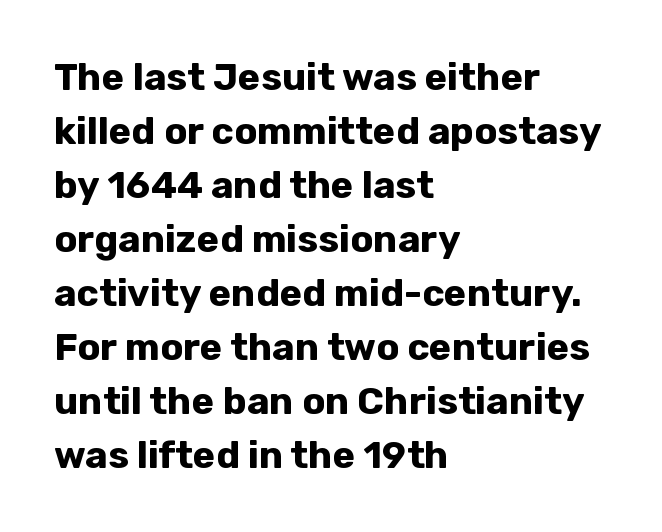
Italic? Not at all — the glyphs are vertical. Here the glyphs are tracked normally, forming tight word shapes. Is this a sans? Yes — the strokes have no serifs. Decoration check: the copy has no underline. The rendering anchors every line to the left-hand side. Proportional: the letters do not fall into vertical columns.
